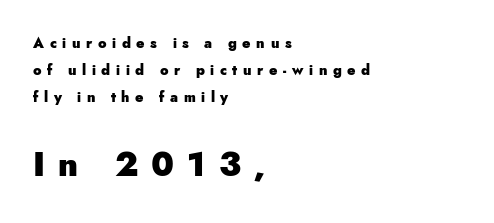
The image shows 33 px heavy sans-serif type, upright; set left-aligned, loose line spacing (1.93x), unusually wide letter spacing (+0.4 em), not underlined; the second (bottom) block is 2.36x larger; low stroke contrast and a small x-height.
